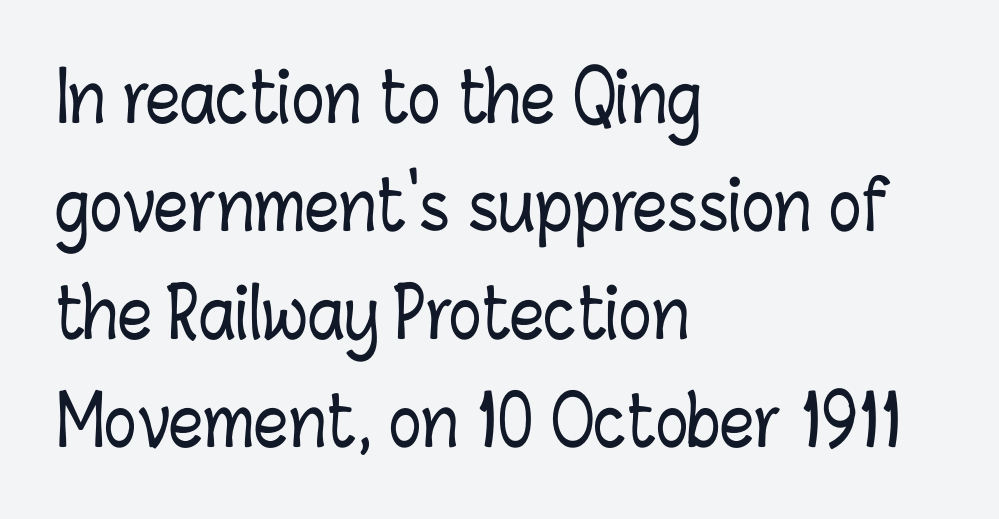
{"italic": "no", "width": "condensed", "stroke_contrast": "low", "x_height": "medium", "monospaced": "no", "underline": "no", "align": "left", "line_spacing": "normal", "line_spacing_ratio": 1.59, "letter_spacing": "normal", "letter_spacing_em": 0.0, "glyph_px": 68}
